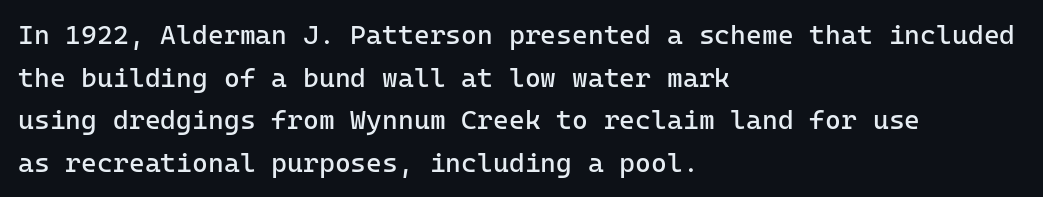
{"italic": "no", "bold": "no", "underline": "no", "align": "left", "line_spacing": "normal", "line_spacing_ratio": 1.58, "letter_spacing": "normal", "letter_spacing_em": 0.0, "glyph_px": 27}
